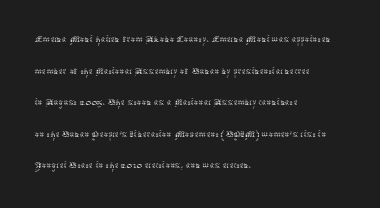
{"italic": "no", "bold": "no", "underline": "no", "align": "left", "line_spacing": "normal", "line_spacing_ratio": 1.37, "letter_spacing": "normal", "letter_spacing_em": 0.0, "glyph_px": 23}
